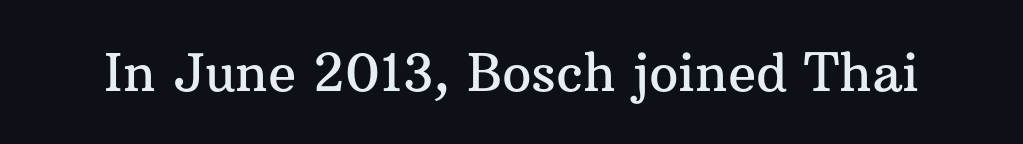
{"serif": "yes", "italic": "no", "width": "normal", "stroke_contrast": "medium", "x_height": "medium", "monospaced": "no", "underline": "no", "letter_spacing": "normal", "letter_spacing_em": 0.0, "glyph_px": 52}
